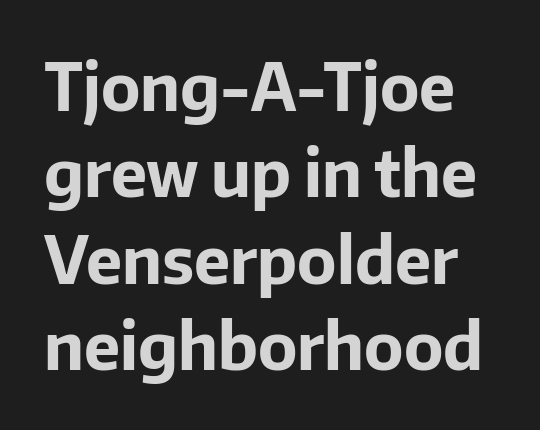
Q: Is the text bold? A: Yes.
Q: Is the text italic (slanted)? A: No, it is upright.
Q: Is the typeface a serif or a sans-serif typeface? A: Sans-serif.
Q: Is the text underlined? A: No.
Q: Is the spacing between letters normal or unusually wide? A: Normal.
Q: Is the spacing between lines tight, normal or loose? A: Normal.
Q: Width (condensed, normal, or wide)? A: Normal.
Q: Stroke contrast? A: Low.
Q: x-height? A: Medium.
Q: Monospaced? A: No.
